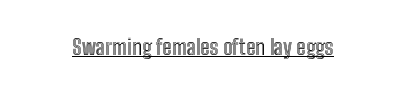
Students, note that the glyphs here touch the page at normal intervals. Does a line run under the words? Yes, clearly. Designer's note — italics off, roman on.
